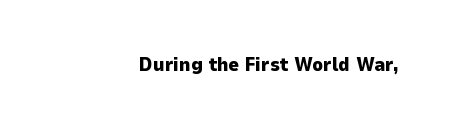
The image shows 20 px bold type, upright; set right-aligned, normal letter spacing, not underlined.
